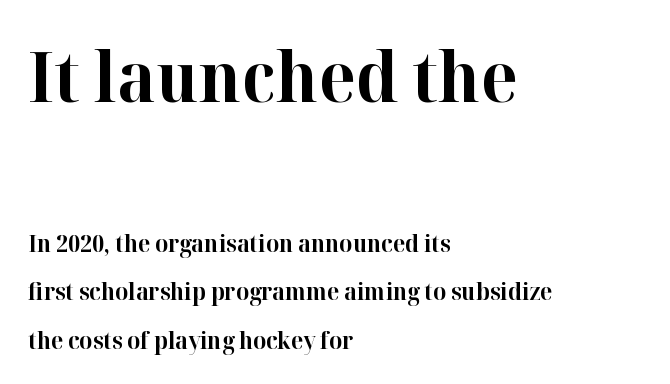
The image shows 69 px bold serif type, upright; set left-aligned, loose line spacing (2.09x), normal letter spacing, not underlined; the first (top) block is 3.0x larger; high stroke contrast and a medium x-height.
